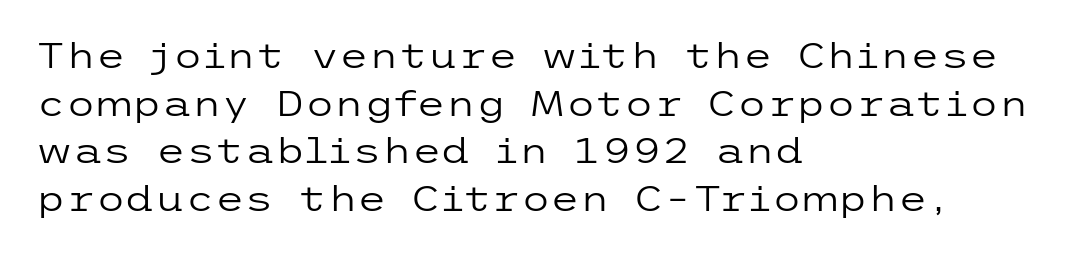
A typesetter would call this leading conventional body-copy spacing. The space beneath each line is pristine and unruled. Nothing heavy about these letters — not bold at all. I'd call this a sans setting — the letters go barefoot. The text block is weighted toward the left margin, trailing off unevenly rightward. This sample uses plain, unmodified letter spacing.
